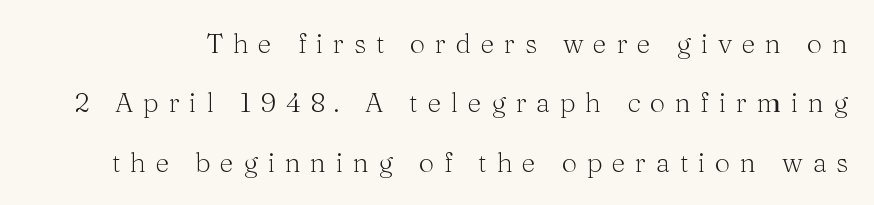
Descenders hang freely into open space. Is the type heavy? It reads as light-to-regular instead. Tall strokes in this sample are plumb rather than angled. Tracking here is generous; glyphs stand well apart from one another. Reading down the column, the eye jumps a long way to each next line.
